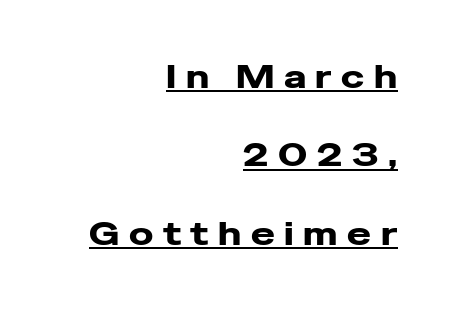
Every letter is thick-stroked: bold, no question. Stroke terminals: plain, sans-serif. A continuous stroke trails under the words, as in a hyperlink. Here the glyphs are tracked loosely, breaking word shapes into spaced letters. Rendered with straight, roman letterforms.
